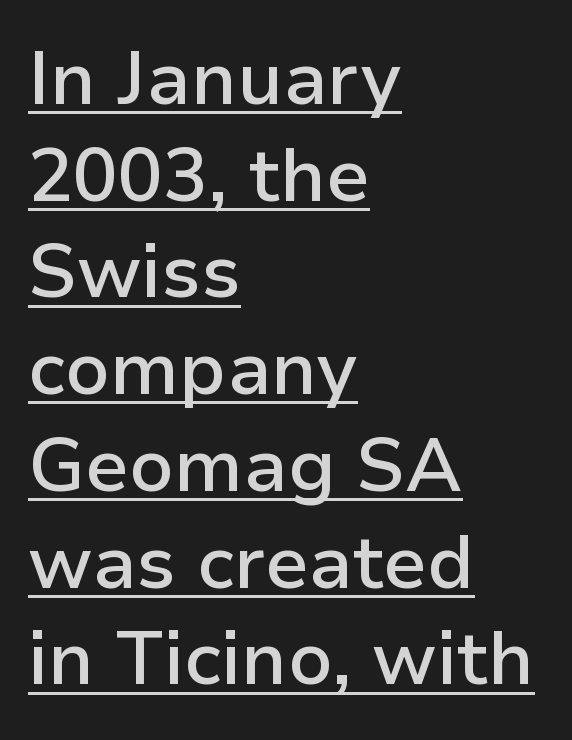
{"serif": "no", "italic": "no", "bold": "semi", "weight": "semibold", "width": "normal", "stroke_contrast": "low", "x_height": "medium", "monospaced": "no", "underline": "yes", "align": "left", "line_spacing": "normal", "line_spacing_ratio": 1.29, "letter_spacing": "normal", "letter_spacing_em": 0.0, "glyph_px": 75}
